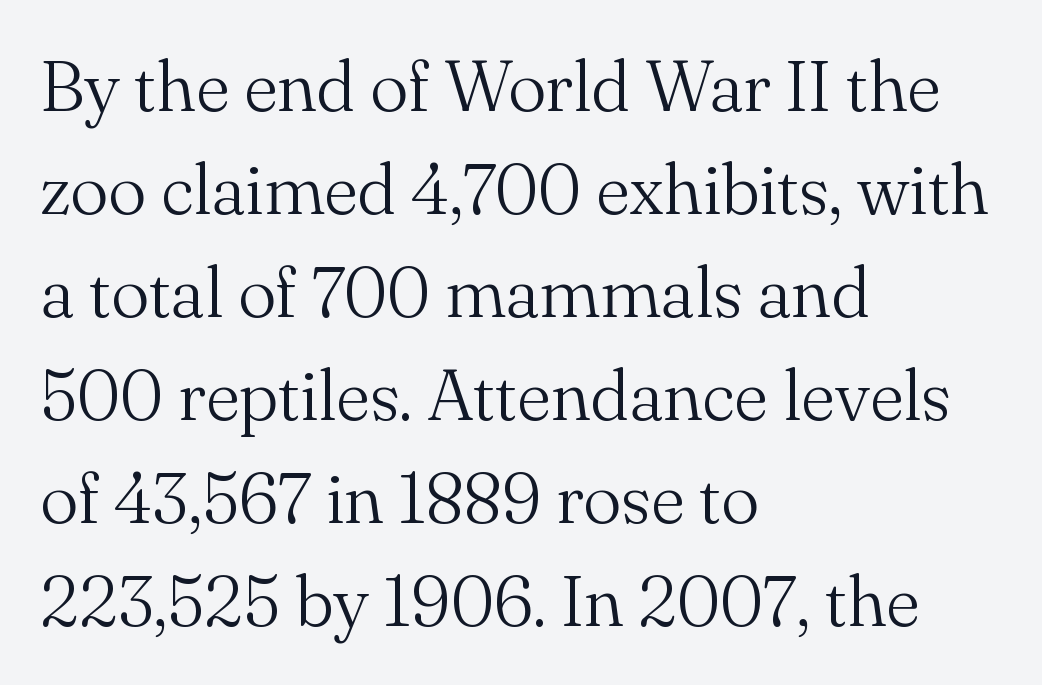
The image shows 72 px light serif type, upright; set left-aligned, normal line spacing (1.43x), normal letter spacing, not underlined; medium stroke contrast and a small x-height.
